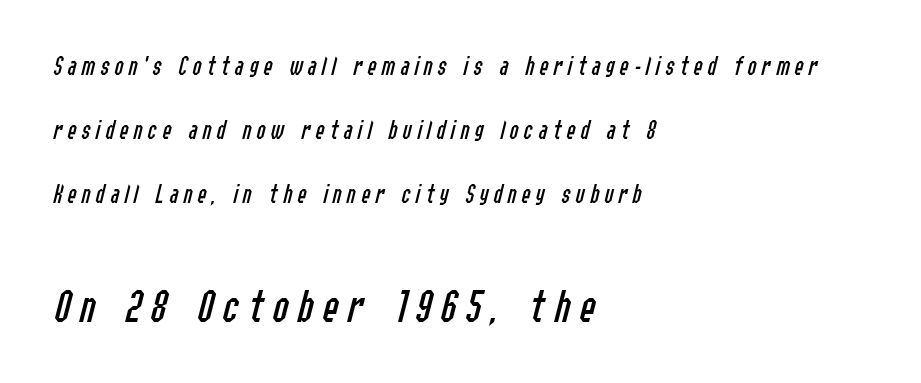
Stems here are at most as thick as an everyday book face. This layout puts the modest block above and the oversized block below. A typesetter would call this proportional, since set widths differ per character. In terms of posture, this sample is oblique. The designer dialed line spacing up above the default. Type without underlining.
